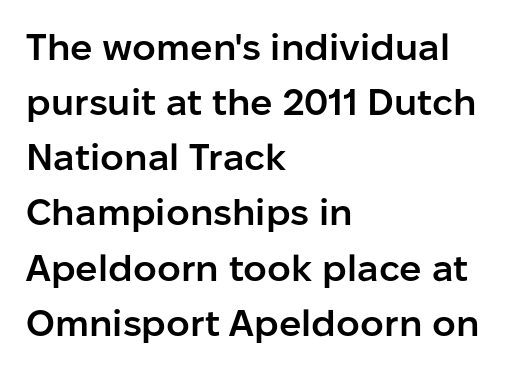
Q: Is the text bold? A: Semi-bold.
Q: Is the text italic (slanted)? A: No, it is upright.
Q: Is the typeface a serif or a sans-serif typeface? A: Sans-serif.
Q: Is the text underlined? A: No.
Q: How is the paragraph aligned? A: Left-aligned.
Q: Is the spacing between letters normal or unusually wide? A: Normal.
Q: Is the spacing between lines tight, normal or loose? A: Normal.
Q: Width (condensed, normal, or wide)? A: Normal.
Q: Stroke contrast? A: Low.
Q: x-height? A: Medium.
Q: Monospaced? A: No.
